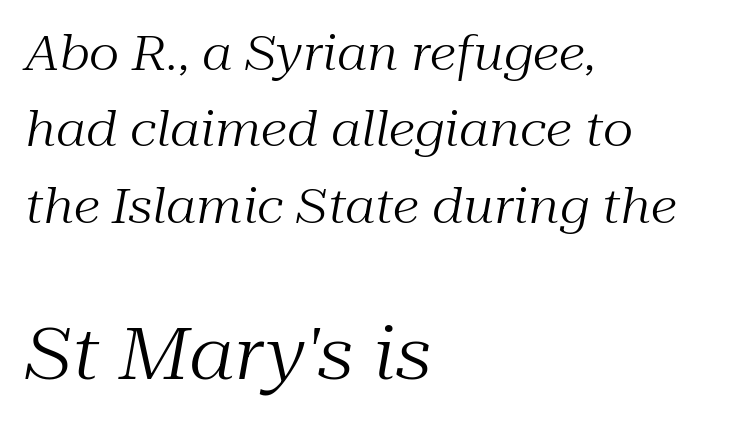
The image shows 72 px regular-weight serif type, italic (leaning right); set left-aligned, normal line spacing (1.59x), normal letter spacing, not underlined; the second (bottom) block is 1.5x larger; medium stroke contrast and a medium x-height.
